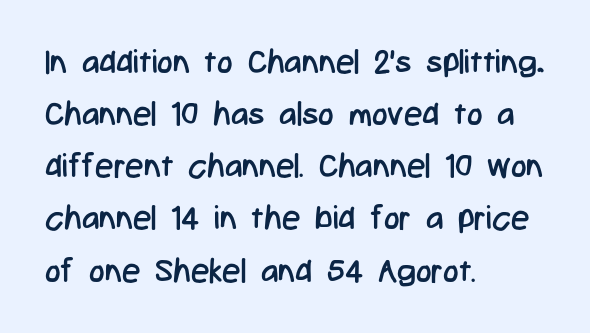
Reading down the column, the eye jumps a familiar distance to each next line. You could not count columns in this text — the font is proportionally spaced. This sample uses an upright cut, with every glyph sitting square on the baseline. Does the type have serifs? No, each stem ends abruptly. This rendering uses left alignment, leaving the right contour irregular. How are the letters spaced? Ordinarily, with no added tracking.
